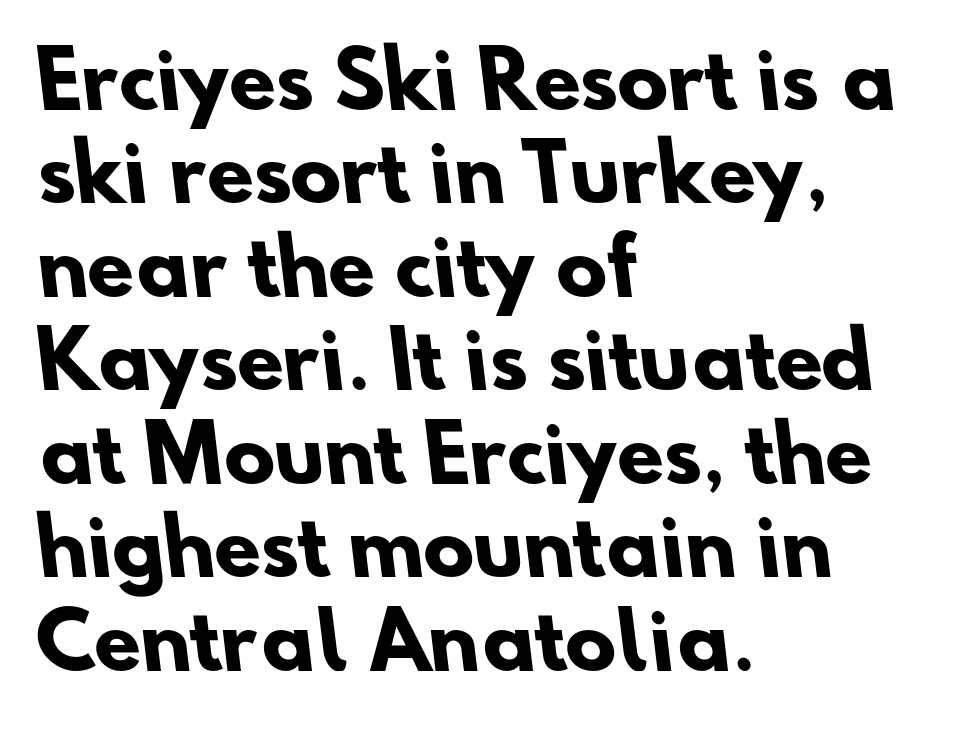
Q: Is the text bold? A: Yes.
Q: Is the typeface a serif or a sans-serif typeface? A: Sans-serif.
Q: Is the text underlined? A: No.
Q: How is the paragraph aligned? A: Left-aligned.
Q: Is the spacing between letters normal or unusually wide? A: Normal.
Q: Width (condensed, normal, or wide)? A: Normal.
Q: Stroke contrast? A: Low.
Q: x-height? A: Small.
Q: Monospaced? A: No.
